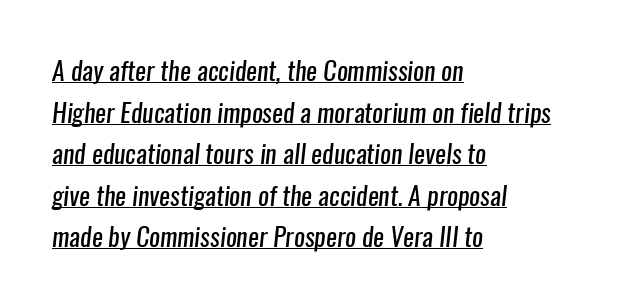
Q: Is the text bold? A: No.
Q: Is the text underlined? A: Yes.
Q: How is the paragraph aligned? A: Left-aligned.
Q: Is the spacing between letters normal or unusually wide? A: Normal.
Q: Is the spacing between lines tight, normal or loose? A: Normal.
